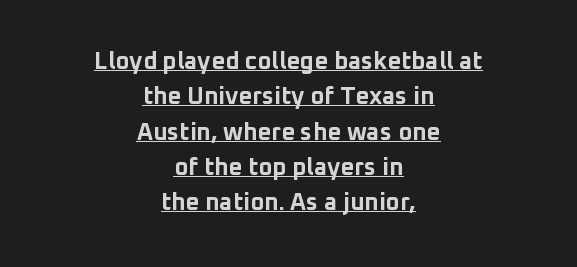
{"italic": "no", "bold": "yes", "underline": "yes", "align": "center", "line_spacing": "normal", "line_spacing_ratio": 1.47, "letter_spacing": "normal", "letter_spacing_em": 0.0, "glyph_px": 24}
